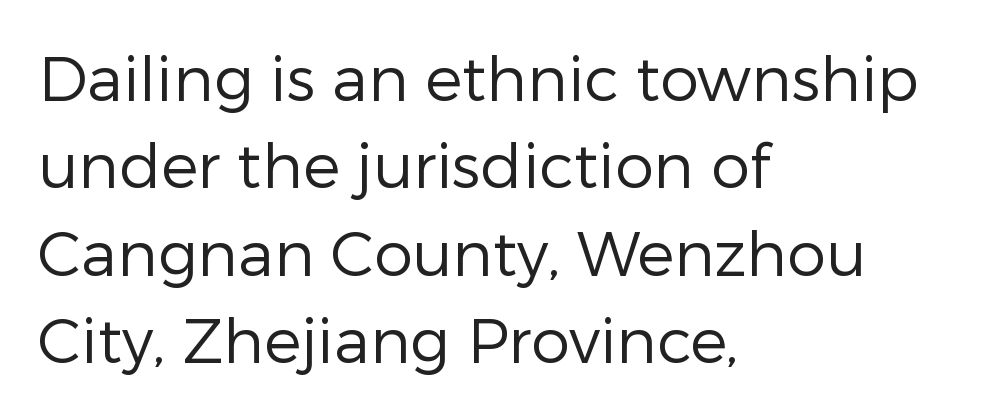
{"serif": "no", "italic": "no", "bold": "no", "weight": "regular", "width": "normal", "stroke_contrast": "low", "x_height": "medium", "monospaced": "no", "underline": "no", "align": "left", "line_spacing": "normal", "line_spacing_ratio": 1.41, "letter_spacing": "normal", "letter_spacing_em": 0.0, "glyph_px": 62}
